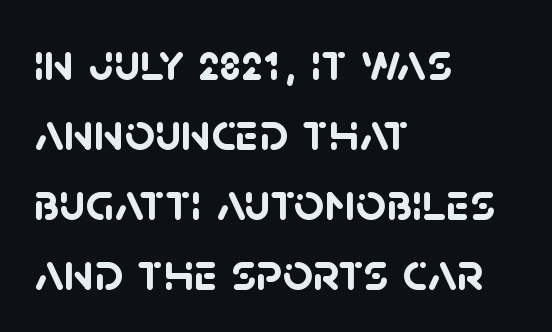
{"serif": "no", "bold": "yes", "weight": "semibold", "width": "normal", "stroke_contrast": "low", "x_height": "large", "monospaced": "no", "underline": "no", "align": "left", "line_spacing": "normal", "line_spacing_ratio": 1.32, "letter_spacing": "normal", "letter_spacing_em": 0.0, "glyph_px": 53}
